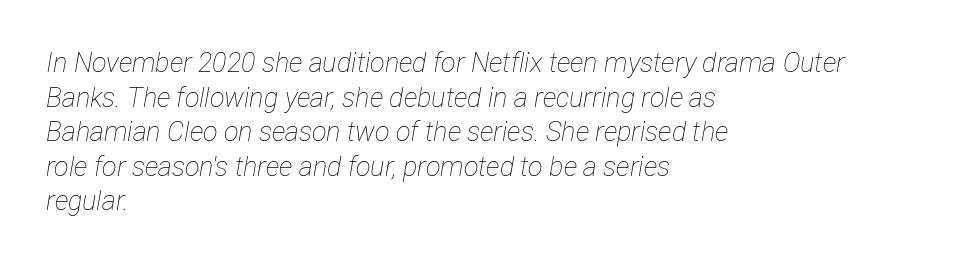
This is oblique type, the kind used for emphasis or titles. Each line starts at the same left margin while the right side varies. A typesetter would call this leading conventional body-copy spacing. Decoration check: the copy has no underline. Caption: face not bold, strokes unweighted. Caption: standard tracking, unaltered.
